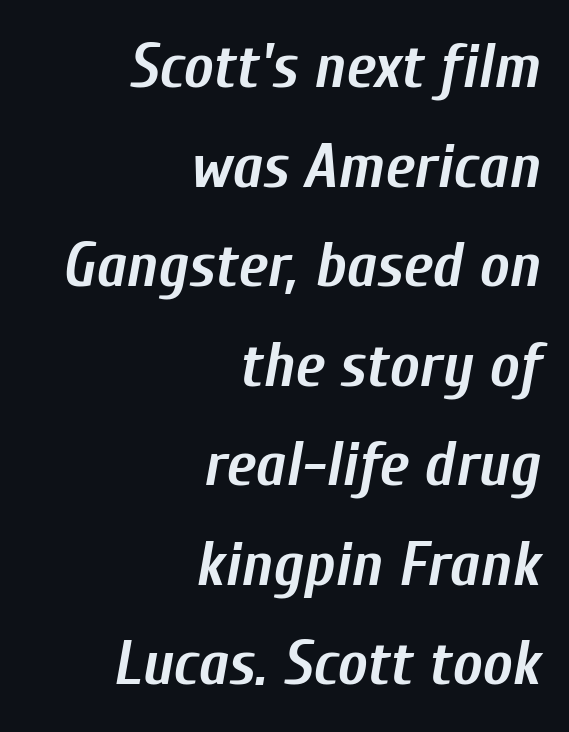
Q: Is the text bold? A: Yes.
Q: Is the text italic (slanted)? A: Yes, it leans right by about 10 degrees.
Q: Is the text underlined? A: No.
Q: How is the paragraph aligned? A: Right-aligned.
Q: Is the spacing between letters normal or unusually wide? A: Normal.
Q: Is the spacing between lines tight, normal or loose? A: Normal.
Q: Width (condensed, normal, or wide)? A: Condensed.
Q: Stroke contrast? A: Low.
Q: x-height? A: Medium.
Q: Monospaced? A: No.
